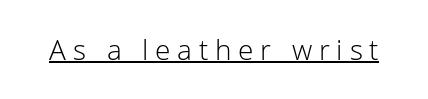
The image shows 28 px light sans-serif type, upright; set unusually wide letter spacing (+0.24 em), underlined; low stroke contrast and a medium x-height.
